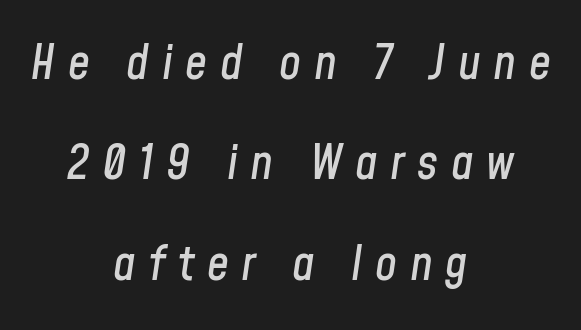
{"italic": "yes", "lean": "right", "slant_degrees": 8, "width": "condensed", "stroke_contrast": "low", "x_height": "medium", "monospaced": "no", "underline": "no", "align": "center", "line_spacing": "loose", "line_spacing_ratio": 2.05, "letter_spacing": "wide", "letter_spacing_em": 0.26, "glyph_px": 49}
